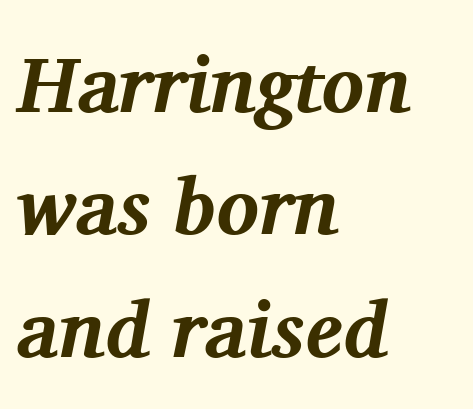
The image shows 79 px bold serif type, italic (leaning right); set left-aligned, normal line spacing (1.55x), normal letter spacing, not underlined; medium stroke contrast and a medium x-height.
